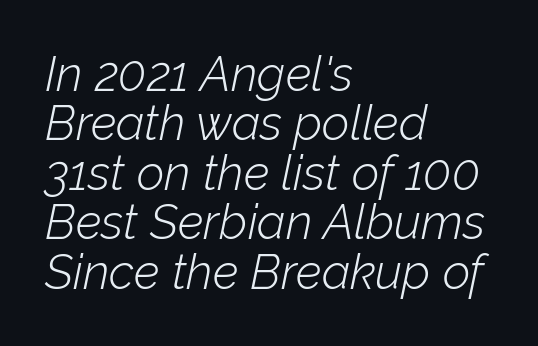
The image shows 48 px light type, italic (leaning right); set left-aligned, tight line spacing (1.03x), normal letter spacing, not underlined; low stroke contrast and a medium x-height.
